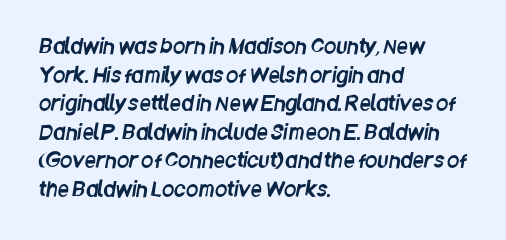
Teacher's note: observe the even left margin — that is flush-left alignment. The foot of each line stays bare and open. Horizontal bands of white between lines are of average thickness. No extra tracking has been applied to these lines.
